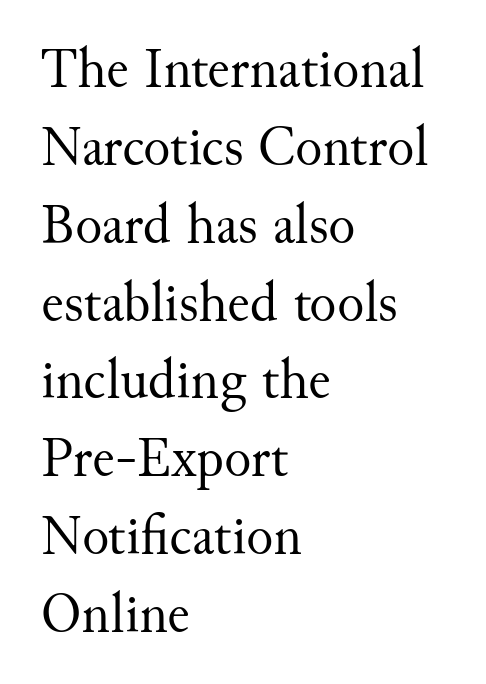
The image shows 56 px regular-weight serif type, upright; set left-aligned, normal line spacing (1.39x), normal letter spacing, not underlined; medium stroke contrast and a small x-height.
